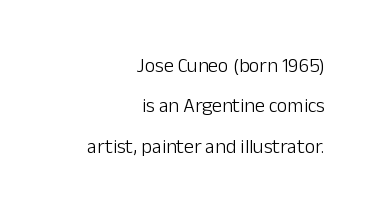
Q: Is the text bold? A: No.
Q: Is the text italic (slanted)? A: No, it is upright.
Q: Is the text underlined? A: No.
Q: How is the paragraph aligned? A: Right-aligned.
Q: Is the spacing between letters normal or unusually wide? A: Normal.
Q: Is the spacing between lines tight, normal or loose? A: Loose.
